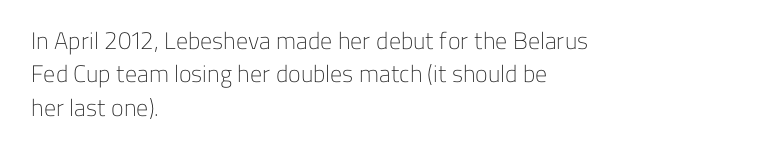
The image shows 24 px text type, upright; set left-aligned, normal line spacing (1.39x), normal letter spacing, not underlined.
